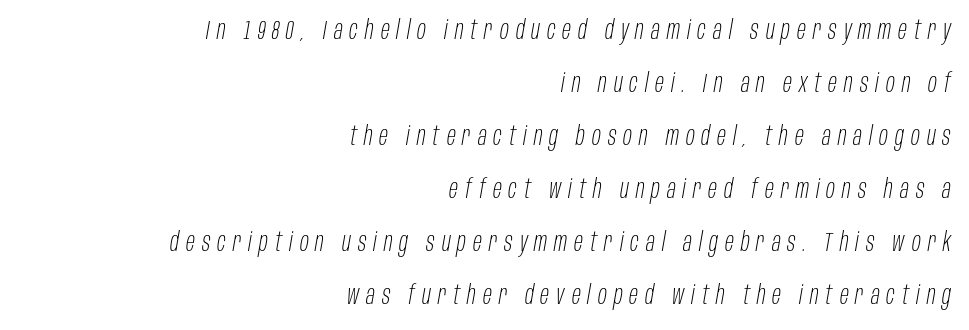
Q: Is the text bold? A: No.
Q: Is the text italic (slanted)? A: Yes, it leans right by about 10 degrees.
Q: Is the text underlined? A: No.
Q: How is the paragraph aligned? A: Right-aligned.
Q: Is the spacing between letters normal or unusually wide? A: Unusually wide.
Q: Is the spacing between lines tight, normal or loose? A: Loose.
